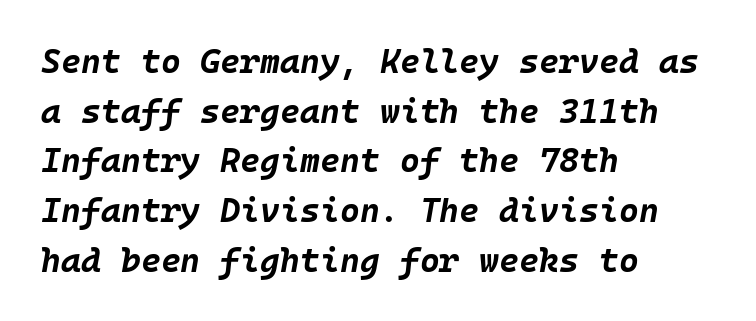
Typographic density is high because the face is bold. The glyphs look as if they've been sheared to an angle. The gap between lines stays unmarked. The horizontal fit of the characters is conventional and even. Each line starts at the same left margin while the right side varies. Regular leading.
